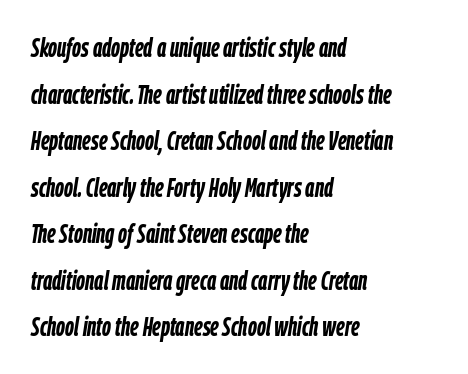
{"italic": "yes", "lean": "right", "slant_degrees": 9, "bold": "yes", "underline": "no", "align": "left", "line_spacing_ratio": 1.79, "letter_spacing": "normal", "letter_spacing_em": 0.0, "glyph_px": 26}
